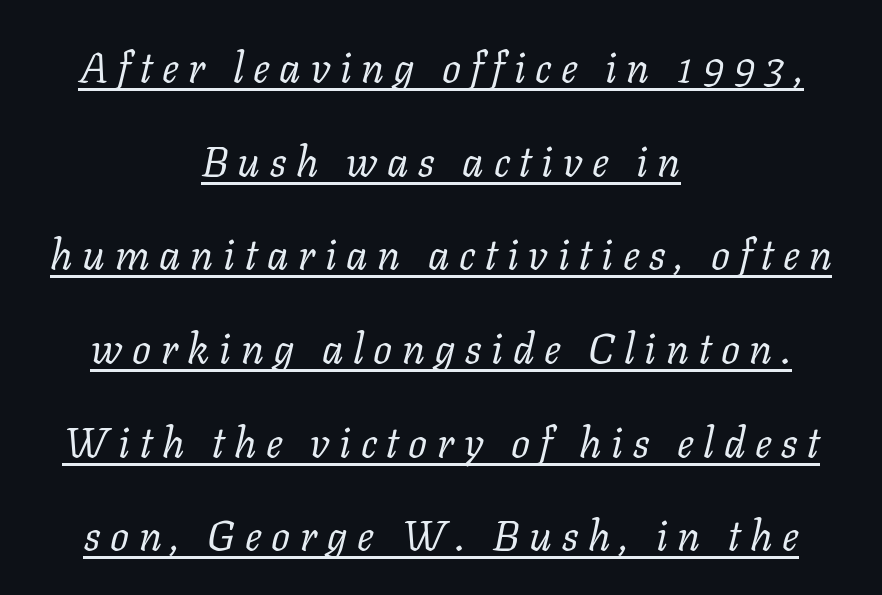
Serif or sans? Serif — the stroke terminals have little feet. Weight: in the light-to-regular range. Character widths vary here, with narrow letters taking less room than wide ones. Notice how a bar underscores the lettering throughout.
